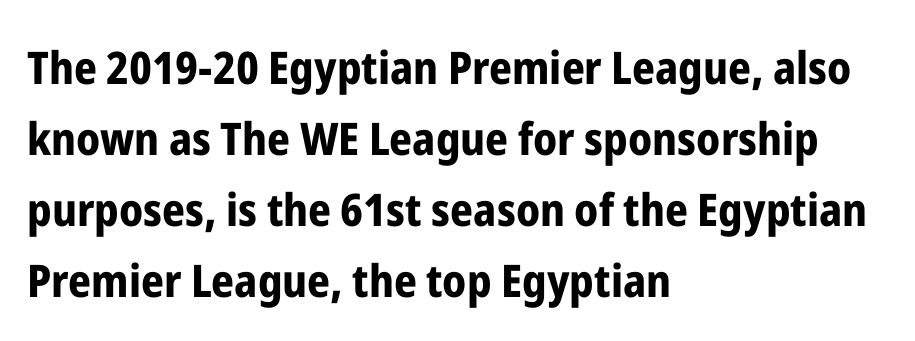
{"serif": "no", "italic": "no", "bold": "yes", "weight": "bold", "width": "condensed", "stroke_contrast": "low", "x_height": "medium", "monospaced": "no", "underline": "no", "align": "left", "line_spacing": "normal", "line_spacing_ratio": 1.58, "letter_spacing": "normal", "letter_spacing_em": 0.0, "glyph_px": 45}
